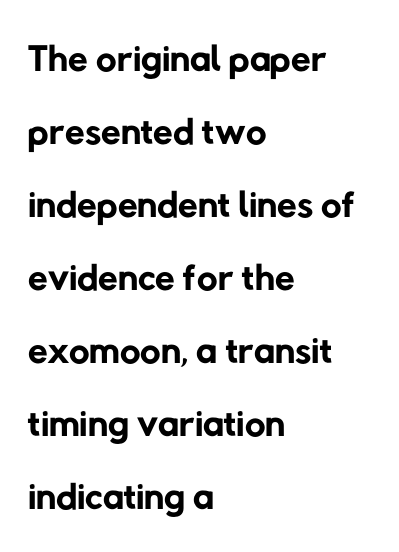
Serifs: no, the terminals of the letterforms are clean. The cut favours lightness, reaching ordinary text weight at its darkest. Line starts are locked; line ends wander. Rule under the text: the space is simply empty. The face used here is proportionally spaced, like ordinary book or web type. Between one letter and the next there's only the usual sliver of space.
